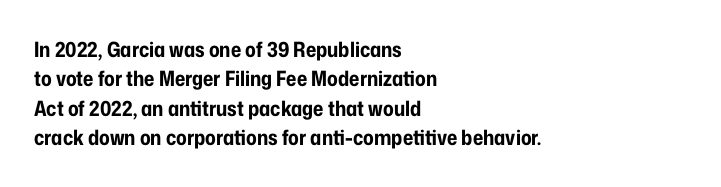
The image shows 21 px bold type, upright; set left-aligned, normal line spacing (1.4x), normal letter spacing, not underlined.
